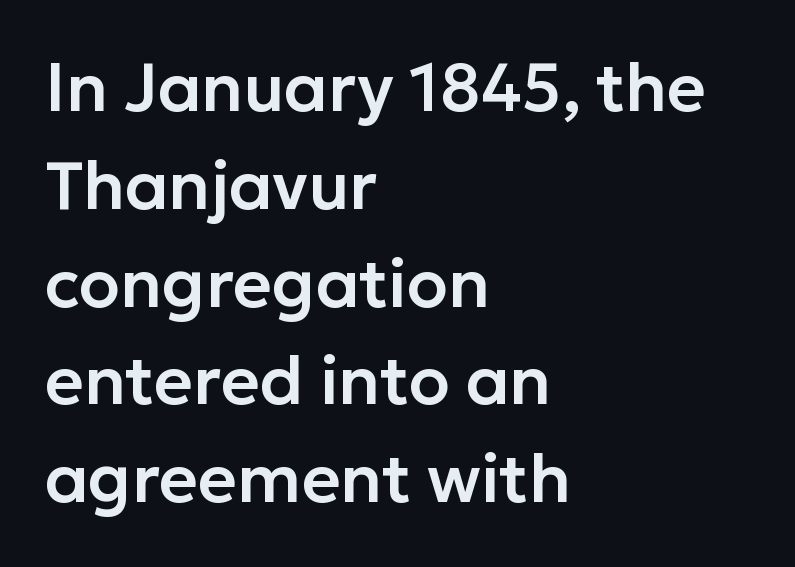
Q: Is the text italic (slanted)? A: No, it is upright.
Q: Is the typeface a serif or a sans-serif typeface? A: Sans-serif.
Q: Is the text underlined? A: No.
Q: How is the paragraph aligned? A: Left-aligned.
Q: Is the spacing between letters normal or unusually wide? A: Normal.
Q: Is the spacing between lines tight, normal or loose? A: Normal.
Q: Width (condensed, normal, or wide)? A: Normal.
Q: Stroke contrast? A: Low.
Q: x-height? A: Medium.
Q: Monospaced? A: No.
